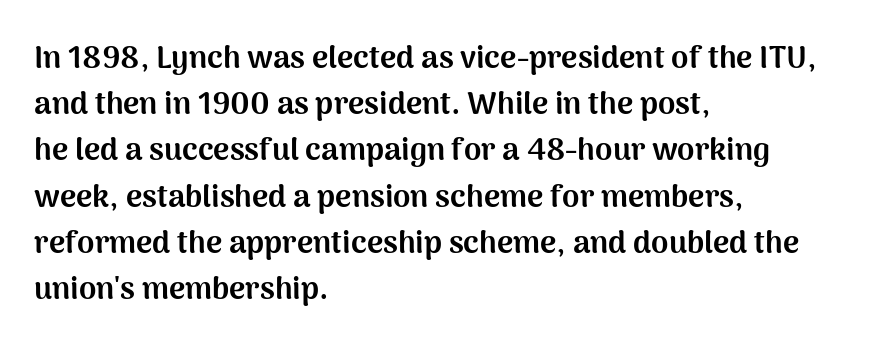
{"serif": "no", "italic": "no", "bold": "yes", "weight": "bold", "width": "normal", "stroke_contrast": "medium", "x_height": "medium", "monospaced": "no", "underline": "no", "align": "left", "line_spacing": "normal", "line_spacing_ratio": 1.49, "letter_spacing": "normal", "letter_spacing_em": 0.0, "glyph_px": 31}
